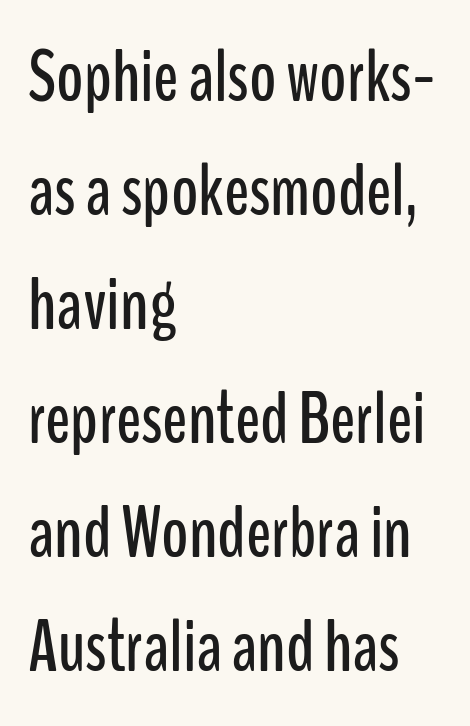
The image shows 74 px condensed sans-serif type, upright; set left-aligned, normal line spacing (1.54x), normal letter spacing, not underlined; low stroke contrast and a medium x-height.
